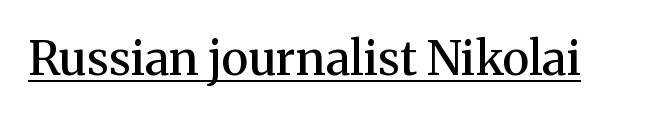
What decoration does the sample have? An underline. Unlike a clean sans, this face finishes its strokes with serifs. These lines keep a tight, regular rhythm from letter to letter. Note the varied advance widths — an 'i' is clearly narrower than an 'm'. Heft: intermediate — a semibold.
